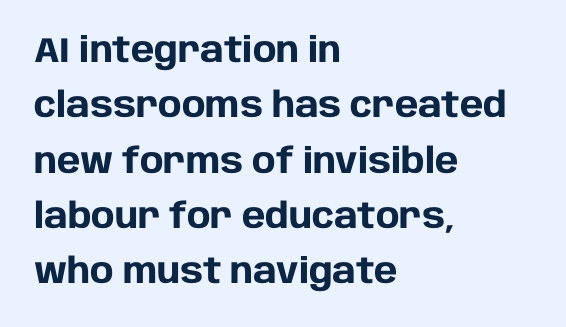
The image shows 35 px heavy sans-serif type, upright; set left-aligned, normal line spacing (1.58x), normal letter spacing, not underlined; low stroke contrast and a large x-height.
